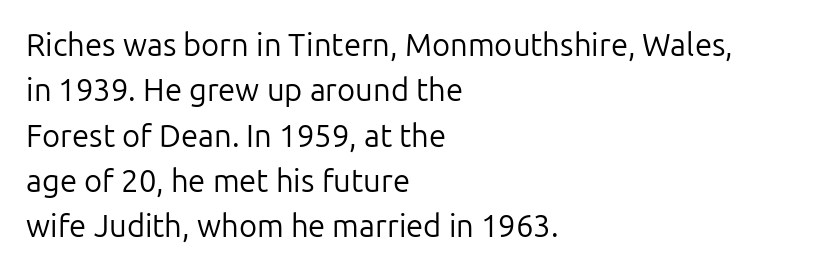
The image shows 31 px regular-weight sans-serif type, upright; set left-aligned, normal line spacing (1.46x), normal letter spacing, not underlined; low stroke contrast and a medium x-height.
